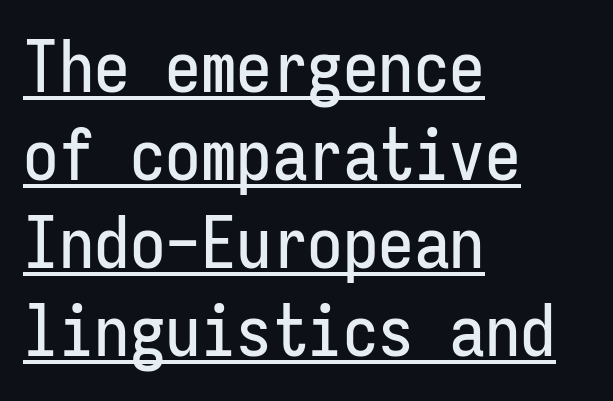
{"serif": "no", "italic": "no", "width": "condensed", "stroke_contrast": "low", "x_height": "medium", "monospaced": "yes", "underline": "yes", "align": "left", "line_spacing_ratio": 1.24, "letter_spacing": "normal", "letter_spacing_em": 0.0, "glyph_px": 71}
